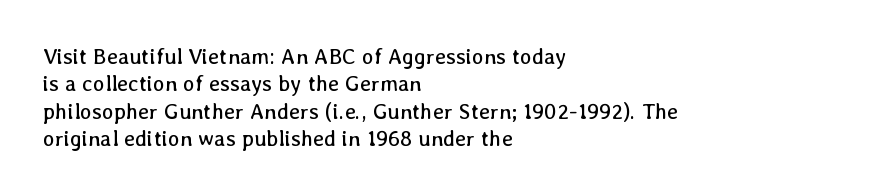
{"italic": "no", "bold": "no", "underline": "no", "align": "left", "line_spacing_ratio": 1.24, "letter_spacing": "normal", "letter_spacing_em": 0.0, "glyph_px": 22}
